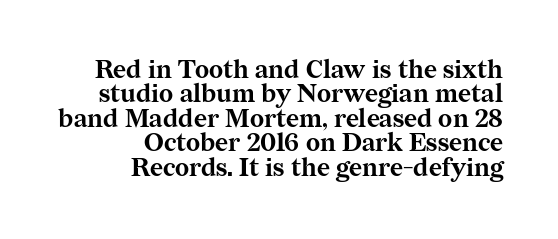
Q: Is the text bold? A: Yes.
Q: Is the text italic (slanted)? A: No, it is upright.
Q: Is the text underlined? A: No.
Q: How is the paragraph aligned? A: Right-aligned.
Q: Is the spacing between letters normal or unusually wide? A: Normal.
Q: Is the spacing between lines tight, normal or loose? A: Tight.
